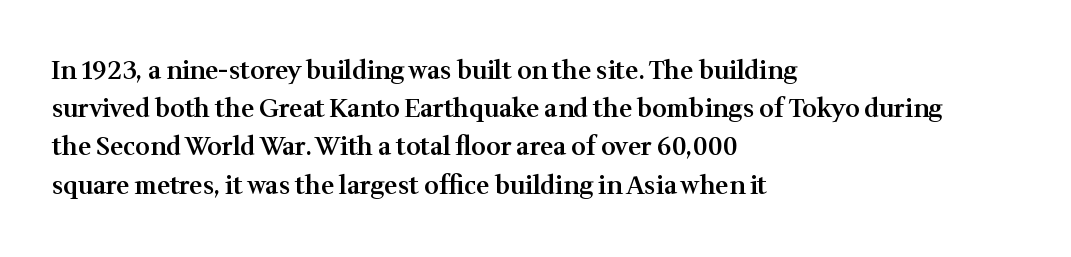
How heavy is the stroke? Medium-heavy — a semibold, shy of bold. Summary of vertical rhythm: regular, with standard interline spacing. Underline: absent. Inter-character spacing is left at the font's built-in metrics. A student would call this left alignment; a typographer would say flush left, rag right. Italic? Not at all — the glyphs are vertical.
